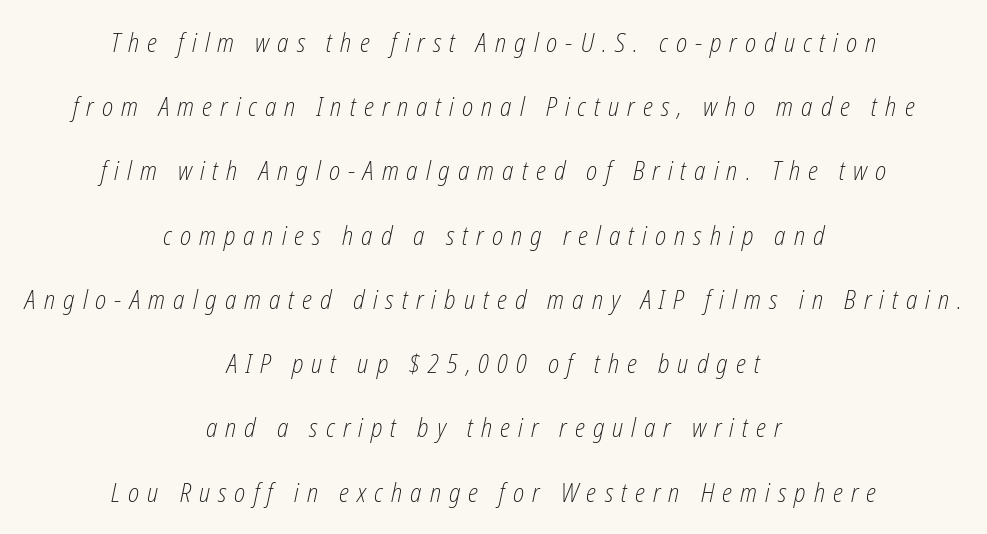
{"italic": "yes", "lean": "right", "slant_degrees": 12, "bold": "no", "underline": "no", "align": "center", "line_spacing": "loose", "line_spacing_ratio": 2.47, "letter_spacing": "wide", "letter_spacing_em": 0.31, "glyph_px": 26}
